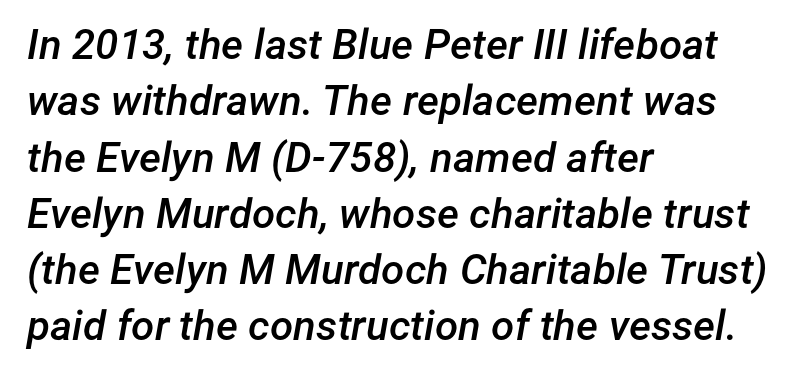
Q: Is the text bold? A: Semi-bold.
Q: Is the text italic (slanted)? A: Yes, it leans right by about 12 degrees.
Q: Is the text underlined? A: No.
Q: How is the paragraph aligned? A: Left-aligned.
Q: Is the spacing between letters normal or unusually wide? A: Normal.
Q: Is the spacing between lines tight, normal or loose? A: Normal.
Q: Width (condensed, normal, or wide)? A: Normal.
Q: Stroke contrast? A: Low.
Q: x-height? A: Medium.
Q: Monospaced? A: No.
